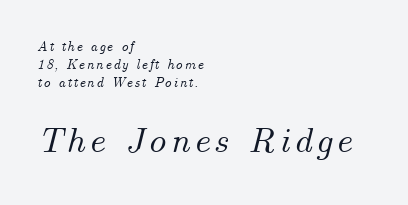
Notice how the stems are inclined rather than vertical — that's the hallmark of italics. The paragraph has a hard left edge and a soft right edge. You could not count columns in this text — the font is proportionally spaced. A typesetter would call this leading conventional body-copy spacing. Small over large — that's the arrangement of the two blocks here. Honestly, there is no underline to notice here at all.
